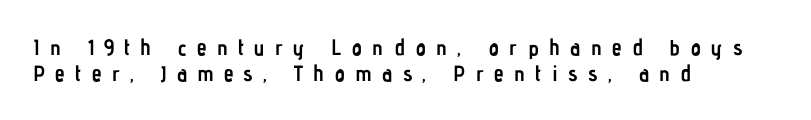
Check the space under the baseline: it is left empty. Compared with an ordinary text face, these strokes are far heavier — a full bold. The font's upright variant was chosen for this text. Every row of glyphs begins at an identical x-position on the left. Display-style spreading of the glyphs; the letterfit is very open.
